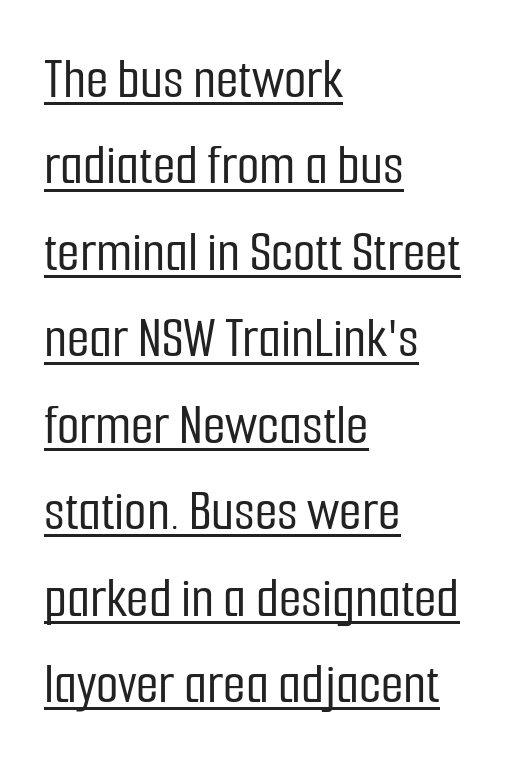
The image shows 58 px condensed sans-serif type, upright; set left-aligned, normal line spacing (1.49x), normal letter spacing, underlined; low stroke contrast and a medium x-height.
